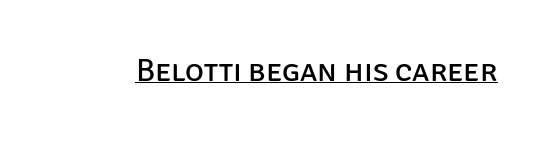
{"serif": "no", "italic": "no", "bold": "no", "weight": "regular", "width": "normal", "stroke_contrast": "low", "x_height": "large", "monospaced": "no", "underline": "yes", "letter_spacing": "normal", "letter_spacing_em": 0.0, "glyph_px": 32}
